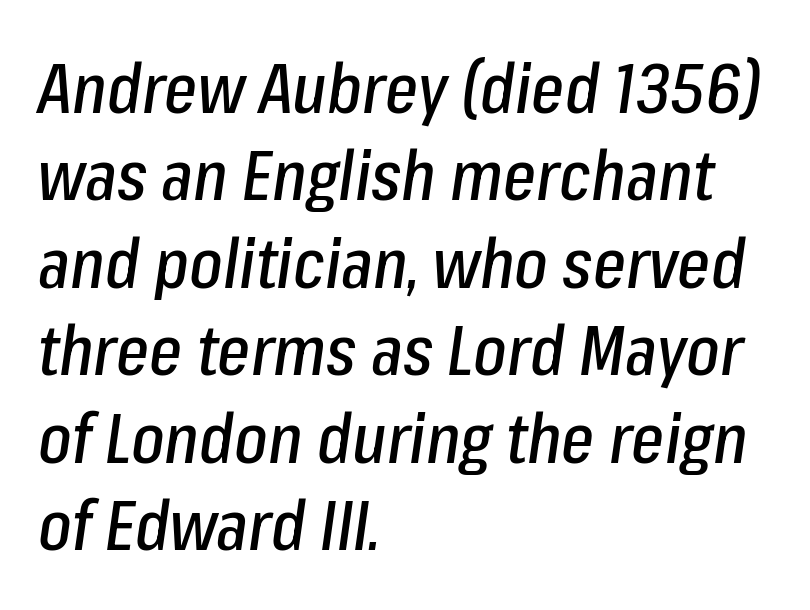
{"italic": "yes", "lean": "right", "slant_degrees": 8, "width": "condensed", "stroke_contrast": "low", "x_height": "medium", "monospaced": "no", "underline": "no", "align": "left", "line_spacing": "normal", "line_spacing_ratio": 1.25, "letter_spacing": "normal", "letter_spacing_em": 0.0, "glyph_px": 70}
